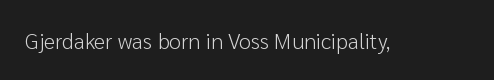
The space directly below the letters is spotless. Quick note: not italic, upright. The line texture is even and compact thanks to regular tracking. These glyphs show unthickened strokes, regular width or finer.
